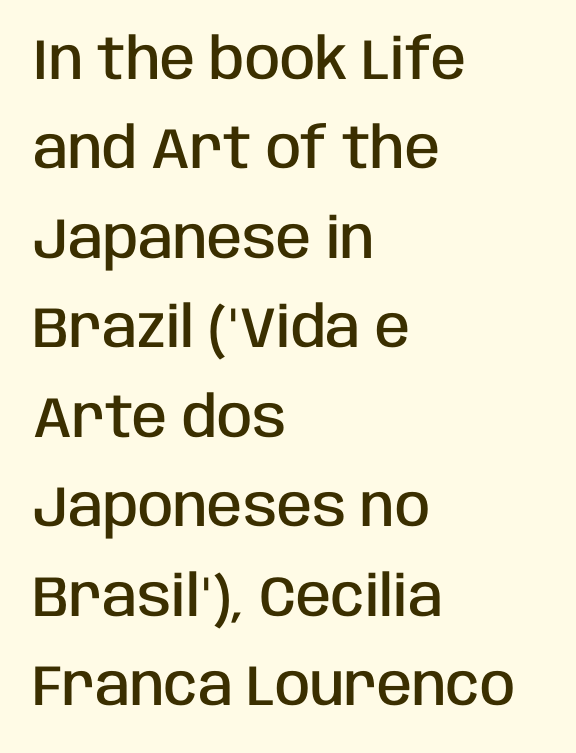
The image shows 57 px semibold, condensed sans-serif type, upright; set left-aligned, normal line spacing (1.57x), normal letter spacing, not underlined; low stroke contrast and a large x-height.
